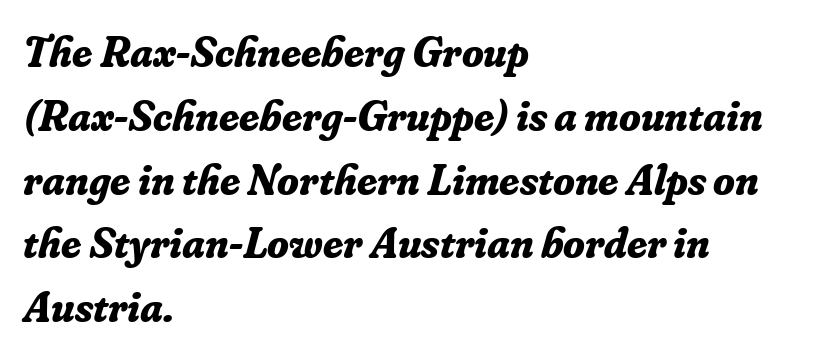
The face used here is proportionally spaced, like ordinary book or web type. Weight: bold. Note: serifs present on the glyphs. The rendering applies a slant to the glyphs.
